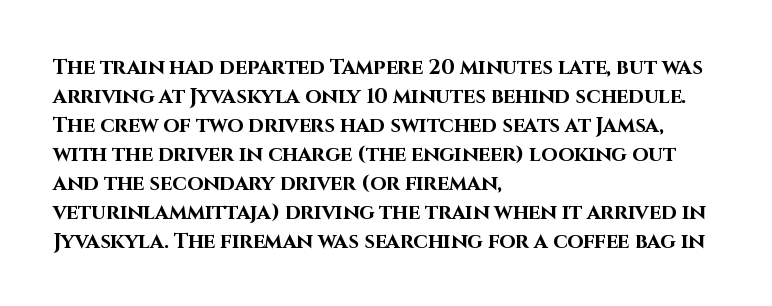
The image shows 21 px bold type, upright; set left-aligned, normal line spacing (1.38x), normal letter spacing, not underlined.
